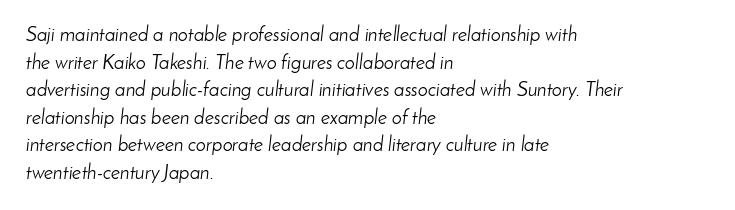
Q: Is the text bold? A: No.
Q: Is the text italic (slanted)? A: Yes, it leans right by about 8 degrees.
Q: Is the text underlined? A: No.
Q: How is the paragraph aligned? A: Left-aligned.
Q: Is the spacing between letters normal or unusually wide? A: Normal.
Q: Is the spacing between lines tight, normal or loose? A: Normal.
